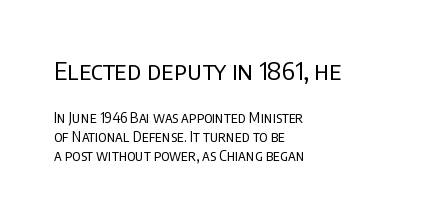
{"italic": "no", "bold": "no", "underline": "no", "align": "left", "line_spacing": "normal", "line_spacing_ratio": 1.35, "letter_spacing": "normal", "letter_spacing_em": 0.0, "larger_block": "first", "size_ratio": 1.79, "glyph_px": 25}
